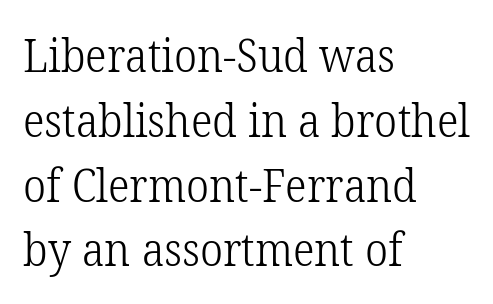
{"serif": "yes", "italic": "no", "bold": "no", "weight": "light", "width": "normal", "stroke_contrast": "low", "x_height": "medium", "monospaced": "no", "underline": "no", "align": "left", "line_spacing": "normal", "line_spacing_ratio": 1.44, "letter_spacing": "normal", "letter_spacing_em": 0.0, "glyph_px": 45}
